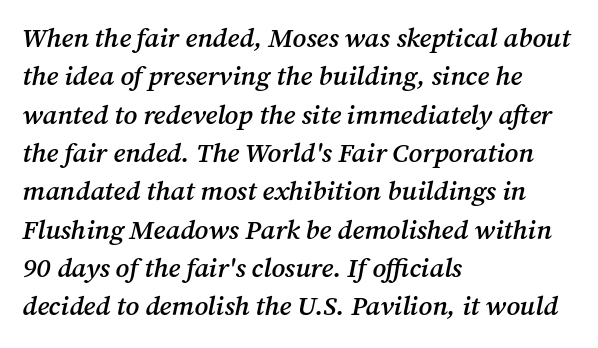
Line beginnings align vertically; line endings do not. The face used here is rendered with its standard letterfit. The leading is moderate, giving the passage an even texture. Clear beneath every line of the passage. Emphasis-style slanted type is in use.
